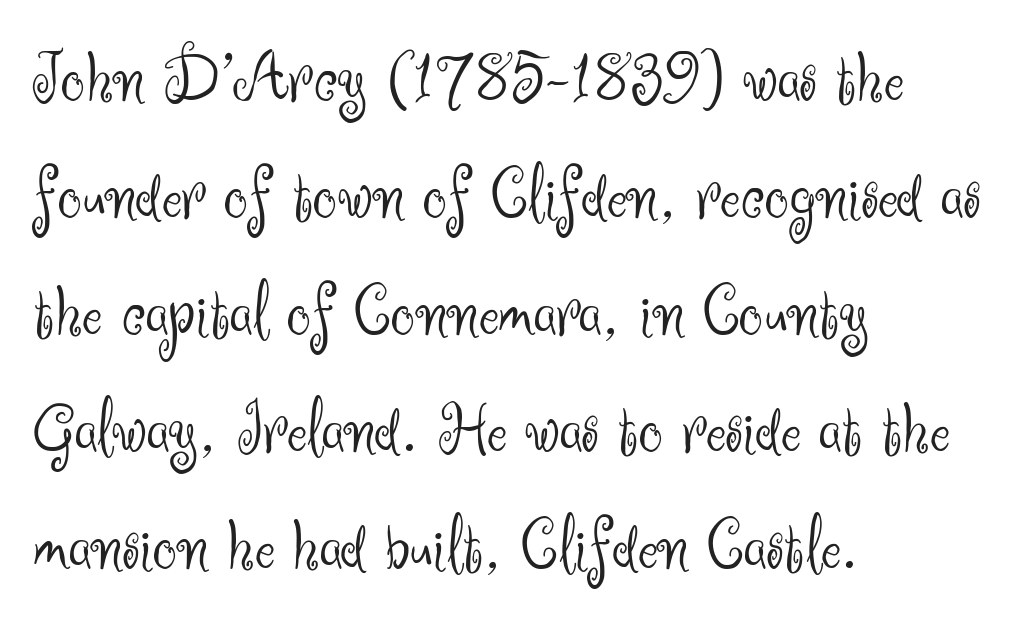
Q: Is the text bold? A: No.
Q: Is the text italic (slanted)? A: No, it is upright.
Q: Is the typeface a serif or a sans-serif typeface? A: Sans-serif.
Q: Is the text underlined? A: No.
Q: How is the paragraph aligned? A: Left-aligned.
Q: Is the spacing between letters normal or unusually wide? A: Normal.
Q: Is the spacing between lines tight, normal or loose? A: Normal.
Q: Width (condensed, normal, or wide)? A: Normal.
Q: Stroke contrast? A: Medium.
Q: x-height? A: Small.
Q: Monospaced? A: No.
